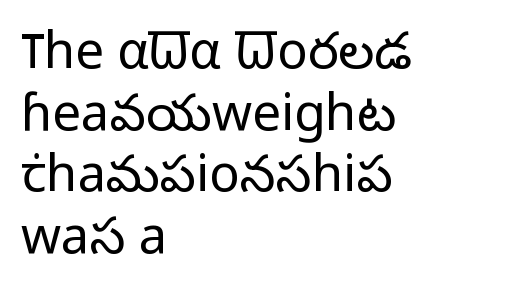
Q: Is the text bold? A: No.
Q: Is the text italic (slanted)? A: No, it is upright.
Q: Is the typeface a serif or a sans-serif typeface? A: Sans-serif.
Q: Is the text underlined? A: No.
Q: How is the paragraph aligned? A: Left-aligned.
Q: Is the spacing between letters normal or unusually wide? A: Normal.
Q: Width (condensed, normal, or wide)? A: Normal.
Q: Stroke contrast? A: Low.
Q: x-height? A: Medium.
Q: Monospaced? A: No.
